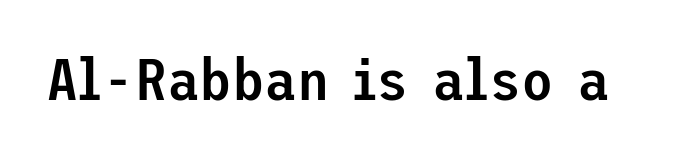
Q: Is the text bold? A: Semi-bold.
Q: Is the text italic (slanted)? A: No, it is upright.
Q: Is the typeface a serif or a sans-serif typeface? A: Sans-serif.
Q: Is the text underlined? A: No.
Q: Is the spacing between letters normal or unusually wide? A: Normal.
Q: Width (condensed, normal, or wide)? A: Normal.
Q: Stroke contrast? A: Low.
Q: x-height? A: Medium.
